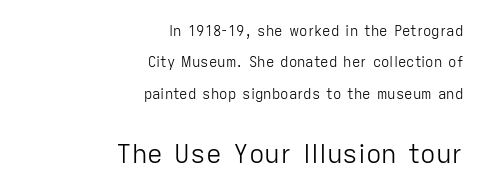
Words appear dense and cohesive because spacing is normal. The weight would be labelled regular, book, light, or lighter still. In this sample the second text group is rendered at the bigger scale. A typesetter would mark this as roman, not italic. In terms of leading, this rendering errs on the spacious side. In CSS terms this would be text-align: right.
